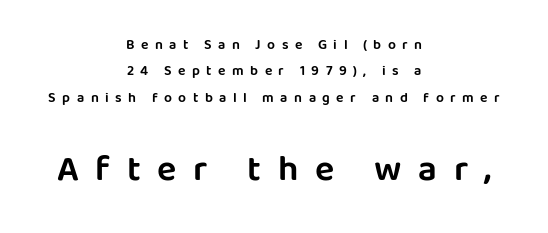
Q: Is the text italic (slanted)? A: No, it is upright.
Q: Is the typeface a serif or a sans-serif typeface? A: Sans-serif.
Q: Is the text underlined? A: No.
Q: How is the paragraph aligned? A: Centered.
Q: Is the spacing between letters normal or unusually wide? A: Unusually wide.
Q: Which block of text is set in a larger size, the first (top) or the second (bottom)? A: The second (bottom) one.
Q: Width (condensed, normal, or wide)? A: Normal.
Q: Stroke contrast? A: Low.
Q: x-height? A: Large.
Q: Monospaced? A: No.
